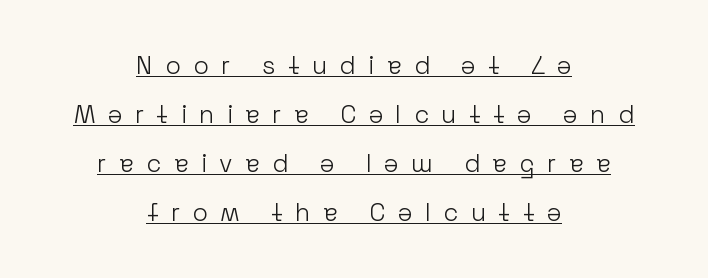
The image shows 25 px text type, upright; set centered, loose line spacing (1.96x), unusually wide letter spacing (+0.5 em), underlined.
